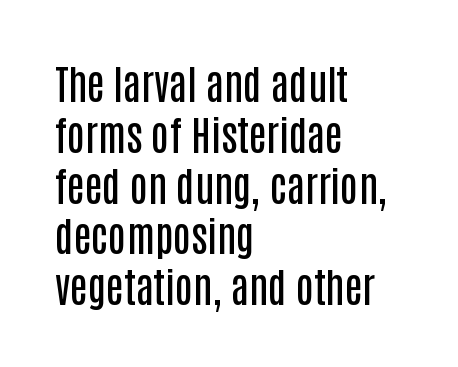
Q: Is the text bold? A: Semi-bold.
Q: Is the text italic (slanted)? A: No, it is upright.
Q: Is the typeface a serif or a sans-serif typeface? A: Sans-serif.
Q: Is the text underlined? A: No.
Q: How is the paragraph aligned? A: Left-aligned.
Q: Is the spacing between letters normal or unusually wide? A: Normal.
Q: Is the spacing between lines tight, normal or loose? A: Normal.
Q: Width (condensed, normal, or wide)? A: Condensed.
Q: Stroke contrast? A: Low.
Q: x-height? A: Large.
Q: Monospaced? A: No.
